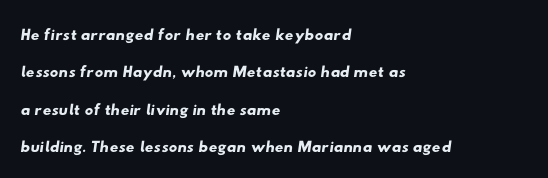
The image shows 24 px text type; set left-aligned, normal line spacing (1.56x), normal letter spacing, not underlined.
